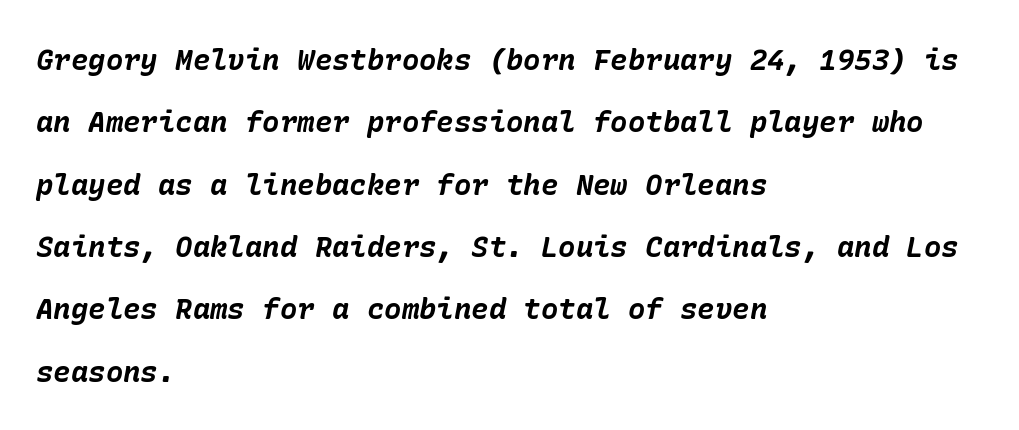
Q: Is the text bold? A: Yes.
Q: Is the text italic (slanted)? A: Yes, it leans right by about 10 degrees.
Q: Is the text underlined? A: No.
Q: How is the paragraph aligned? A: Left-aligned.
Q: Is the spacing between letters normal or unusually wide? A: Normal.
Q: Is the spacing between lines tight, normal or loose? A: Loose.
Q: Width (condensed, normal, or wide)? A: Normal.
Q: Stroke contrast? A: Low.
Q: x-height? A: Medium.
